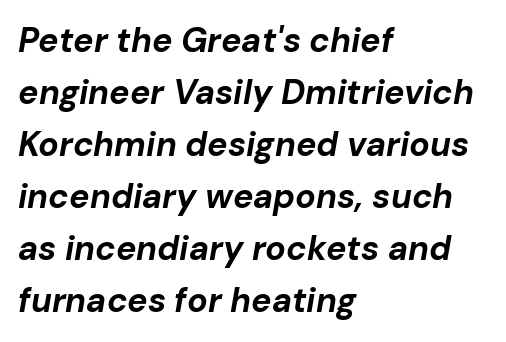
The image shows 34 px bold type, italic (leaning right); set left-aligned, normal line spacing (1.53x), normal letter spacing, not underlined; low stroke contrast and a medium x-height.
